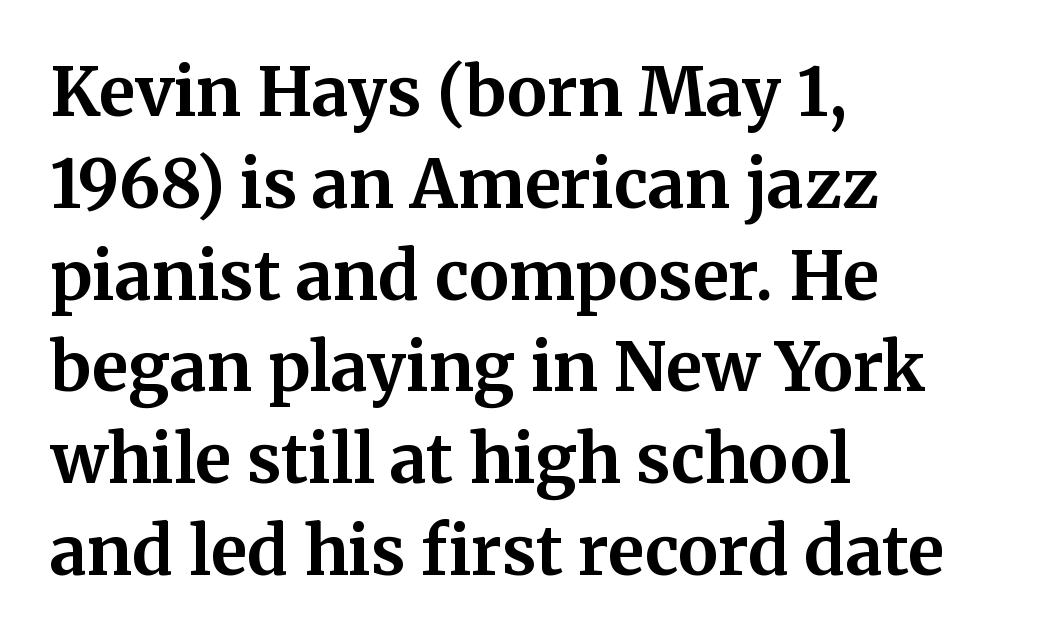
Q: Is the text bold? A: Yes.
Q: Is the text italic (slanted)? A: No, it is upright.
Q: Is the typeface a serif or a sans-serif typeface? A: Serif.
Q: Is the text underlined? A: No.
Q: How is the paragraph aligned? A: Left-aligned.
Q: Is the spacing between letters normal or unusually wide? A: Normal.
Q: Is the spacing between lines tight, normal or loose? A: Normal.
Q: Width (condensed, normal, or wide)? A: Normal.
Q: Stroke contrast? A: Medium.
Q: x-height? A: Medium.
Q: Monospaced? A: No.
